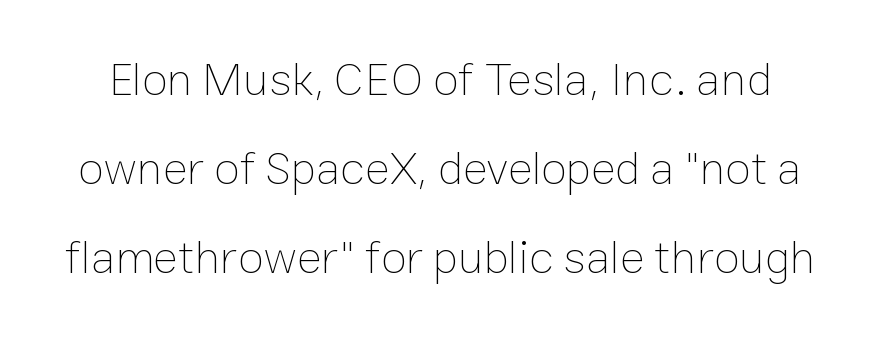
{"italic": "no", "bold": "no", "weight": "thin", "width": "normal", "stroke_contrast": "low", "x_height": "medium", "monospaced": "no", "underline": "no", "line_spacing_ratio": 1.89, "letter_spacing": "normal", "letter_spacing_em": 0.0, "glyph_px": 47}
